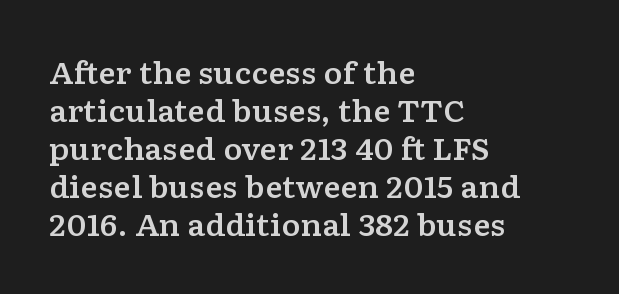
Q: Is the text italic (slanted)? A: No, it is upright.
Q: Is the typeface a serif or a sans-serif typeface? A: Serif.
Q: Is the text underlined? A: No.
Q: How is the paragraph aligned? A: Left-aligned.
Q: Is the spacing between letters normal or unusually wide? A: Normal.
Q: Is the spacing between lines tight, normal or loose? A: Normal.
Q: Width (condensed, normal, or wide)? A: Wide.
Q: Stroke contrast? A: Low.
Q: x-height? A: Medium.
Q: Monospaced? A: No.
